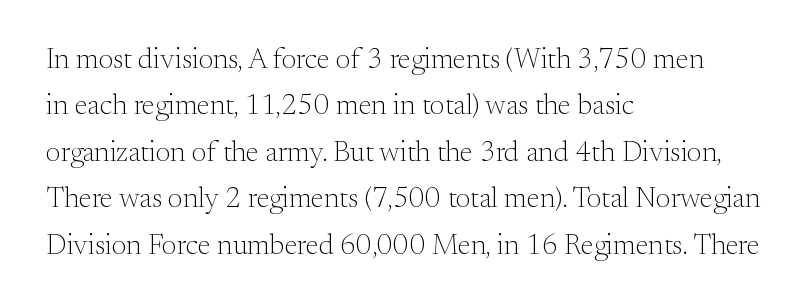
Ordinary non-slanted type is in use. Nothing unusual about the tracking: characters are spaced as the font intends. Notice how the passage keeps a crisp vertical edge on the left only. Vertical spacing — default. Look at the bottom of the vertical strokes: they flare into serifs here.
